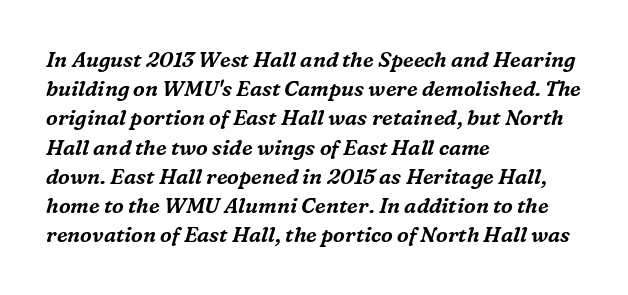
Where is the straight margin? On the left. The face used here is rendered with its standard letterfit. Underline: absent. Line spacing here is normal. Style check: oblique.
